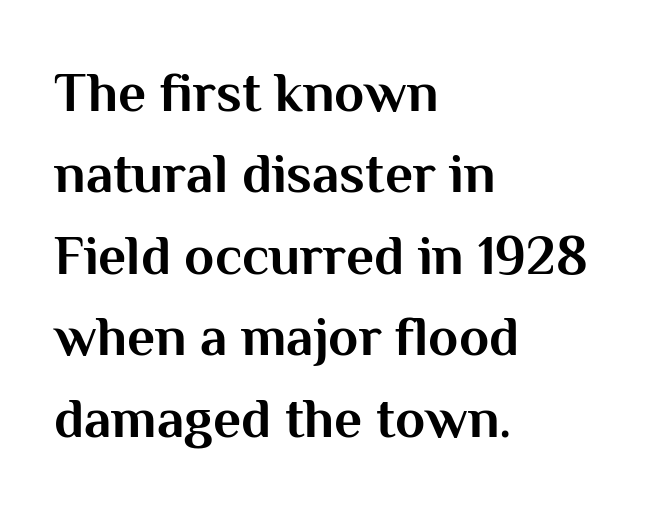
{"serif": "no", "italic": "no", "bold": "yes", "weight": "bold", "width": "normal", "stroke_contrast": "medium", "x_height": "medium", "monospaced": "no", "underline": "no", "align": "left", "line_spacing": "normal", "line_spacing_ratio": 1.48, "letter_spacing": "normal", "letter_spacing_em": 0.0, "glyph_px": 55}
